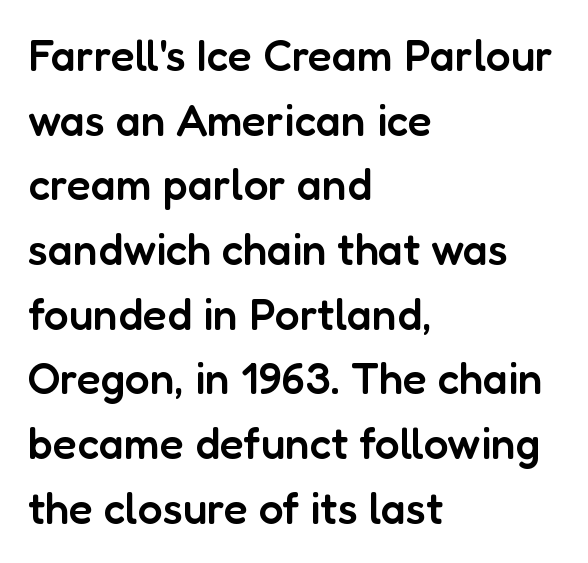
Layout note: lines flush left. Descender tails drop into unmarked territory. Normally led — the rows are evenly, conventionally spaced. Nobody touched the tracking dial on this one. Character widths vary here, with narrow letters taking less room than wide ones. Students, this is semibold: more ink than regular, less than bold.
